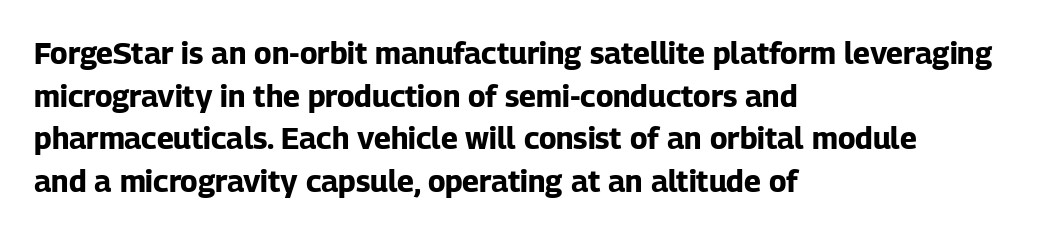
{"serif": "no", "italic": "no", "bold": "yes", "weight": "bold", "width": "normal", "stroke_contrast": "low", "x_height": "medium", "monospaced": "no", "underline": "no", "align": "left", "line_spacing": "normal", "line_spacing_ratio": 1.42, "letter_spacing": "normal", "letter_spacing_em": 0.0, "glyph_px": 30}
